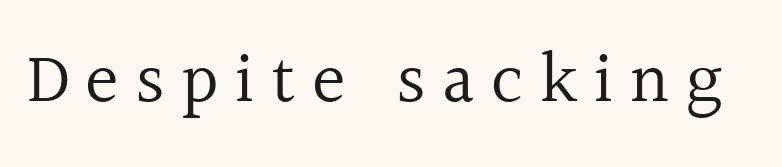
Q: Is the text bold? A: No.
Q: Is the text italic (slanted)? A: No, it is upright.
Q: Is the typeface a serif or a sans-serif typeface? A: Serif.
Q: Is the text underlined? A: No.
Q: Is the spacing between letters normal or unusually wide? A: Unusually wide.
Q: Width (condensed, normal, or wide)? A: Normal.
Q: x-height? A: Medium.
Q: Monospaced? A: No.
